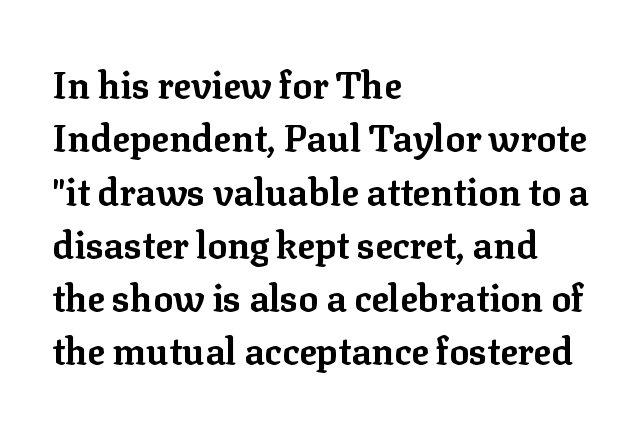
Q: Is the text bold? A: Yes.
Q: Is the text italic (slanted)? A: No, it is upright.
Q: Is the typeface a serif or a sans-serif typeface? A: Serif.
Q: Is the text underlined? A: No.
Q: How is the paragraph aligned? A: Left-aligned.
Q: Is the spacing between letters normal or unusually wide? A: Normal.
Q: Is the spacing between lines tight, normal or loose? A: Normal.
Q: Width (condensed, normal, or wide)? A: Normal.
Q: Stroke contrast? A: Low.
Q: x-height? A: Medium.
Q: Monospaced? A: No.
